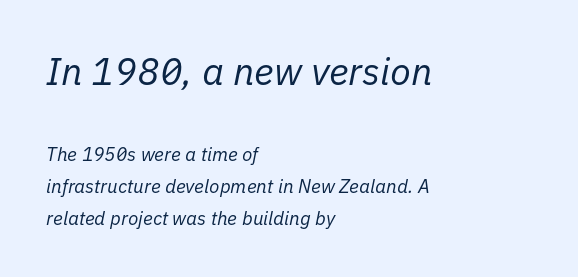
{"italic": "yes", "lean": "right", "slant_degrees": 11, "bold": "no", "weight": "regular", "width": "normal", "stroke_contrast": "low", "x_height": "medium", "monospaced": "no", "underline": "no", "align": "left", "line_spacing": "normal", "line_spacing_ratio": 1.69, "letter_spacing": "normal", "letter_spacing_em": 0.0, "larger_block": "first", "size_ratio": 2.0, "glyph_px": 38}
